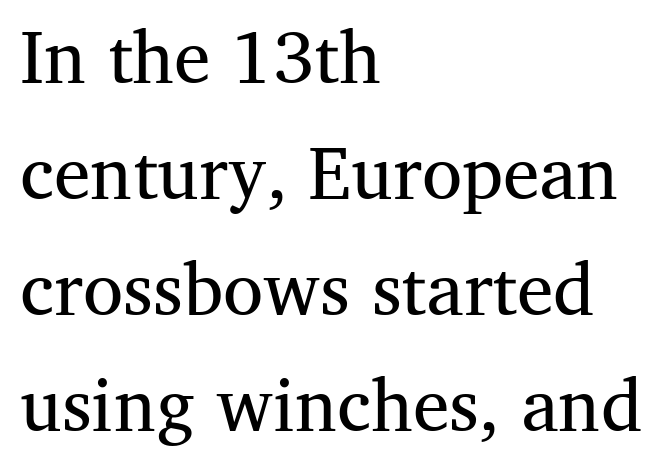
The image shows 73 px regular-weight serif type, upright; set left-aligned, normal line spacing (1.59x), normal letter spacing, not underlined; medium stroke contrast and a medium x-height.
